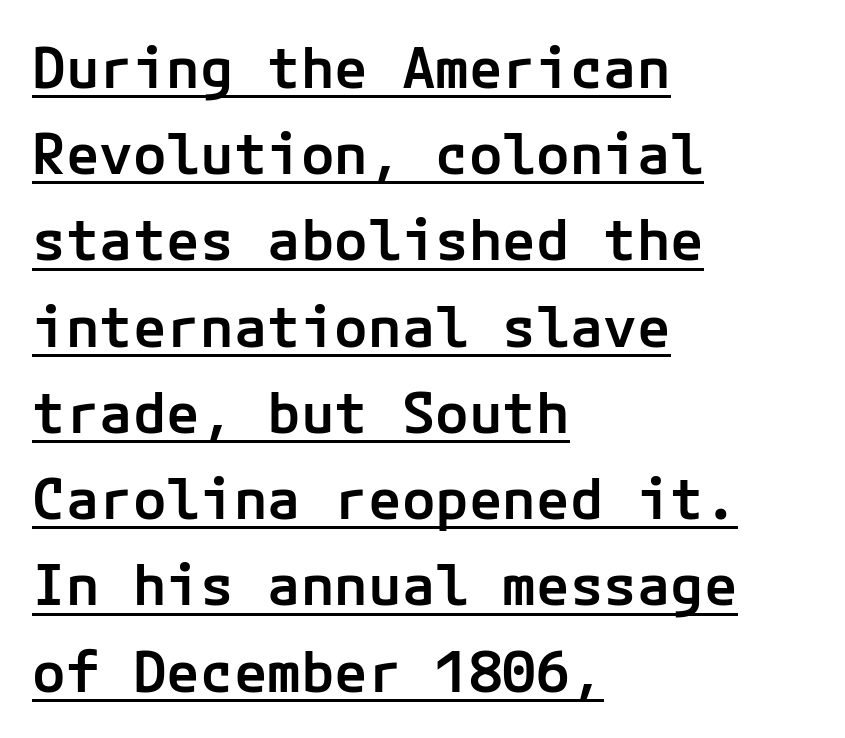
Glyph-to-glyph distance matches everyday printed text. This is roman type, the default non-slanted kind. The face used here is a sans, in the tradition of grotesques and geometrics. Leftover space on each line is placed entirely after the last word.
